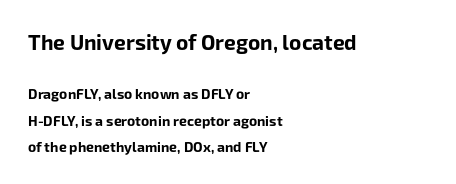
{"italic": "no", "bold": "yes", "underline": "no", "align": "left", "line_spacing_ratio": 1.89, "letter_spacing": "normal", "letter_spacing_em": 0.0, "larger_block": "first", "size_ratio": 1.5, "glyph_px": 21}
